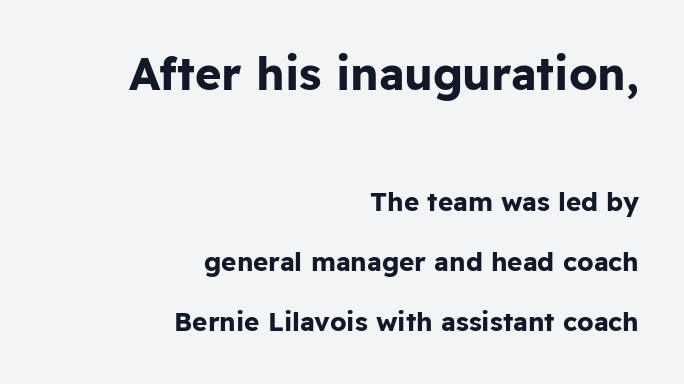
{"serif": "no", "italic": "no", "bold": "yes", "weight": "bold", "width": "normal", "stroke_contrast": "low", "x_height": "medium", "monospaced": "no", "underline": "no", "align": "right", "line_spacing": "loose", "line_spacing_ratio": 2.31, "letter_spacing": "normal", "letter_spacing_em": 0.0, "larger_block": "first", "size_ratio": 1.73, "glyph_px": 45}
